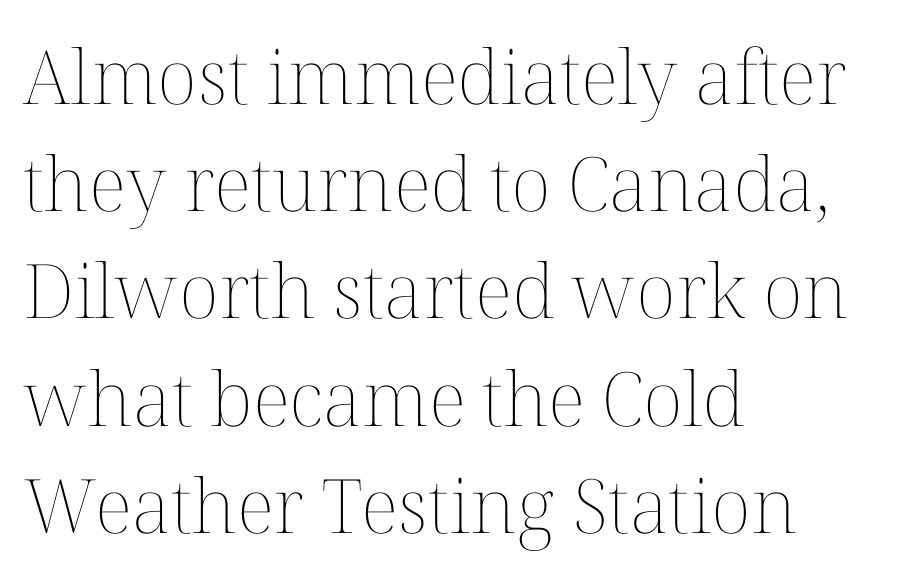
{"italic": "no", "bold": "no", "weight": "thin", "width": "normal", "stroke_contrast": "medium", "x_height": "medium", "monospaced": "no", "underline": "no", "align": "left", "line_spacing": "normal", "line_spacing_ratio": 1.43, "letter_spacing": "normal", "letter_spacing_em": 0.0, "glyph_px": 75}
